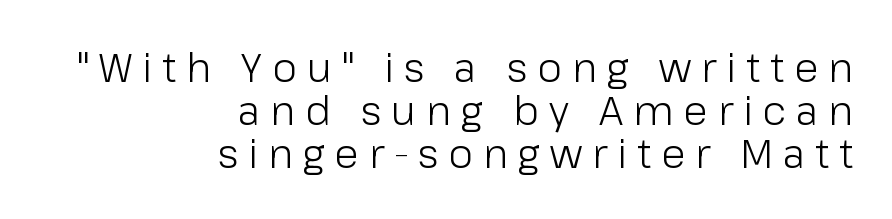
Q: Is the text bold? A: No.
Q: Is the text italic (slanted)? A: No, it is upright.
Q: Is the typeface a serif or a sans-serif typeface? A: Sans-serif.
Q: Is the text underlined? A: No.
Q: How is the paragraph aligned? A: Right-aligned.
Q: Is the spacing between letters normal or unusually wide? A: Unusually wide.
Q: Is the spacing between lines tight, normal or loose? A: Tight.
Q: Width (condensed, normal, or wide)? A: Normal.
Q: Stroke contrast? A: Low.
Q: x-height? A: Medium.
Q: Monospaced? A: No.
